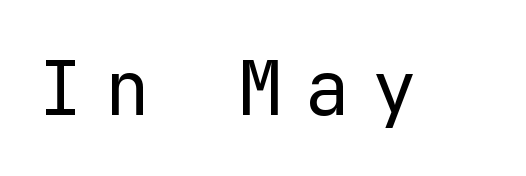
The image shows 75 px regular-weight sans-serif type, upright, monospaced; set unusually wide letter spacing (+0.29 em), not underlined; low stroke contrast and a medium x-height.
